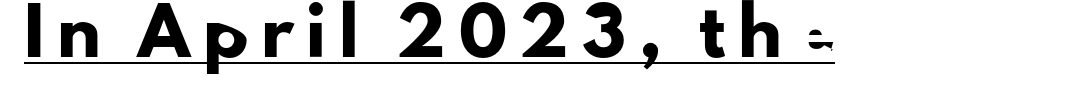
Q: Is the text italic (slanted)? A: No, it is upright.
Q: Is the typeface a serif or a sans-serif typeface? A: Sans-serif.
Q: Is the text underlined? A: Yes.
Q: Is the spacing between letters normal or unusually wide? A: Unusually wide.
Q: Width (condensed, normal, or wide)? A: Normal.
Q: Stroke contrast? A: Low.
Q: x-height? A: Small.
Q: Monospaced? A: No.
